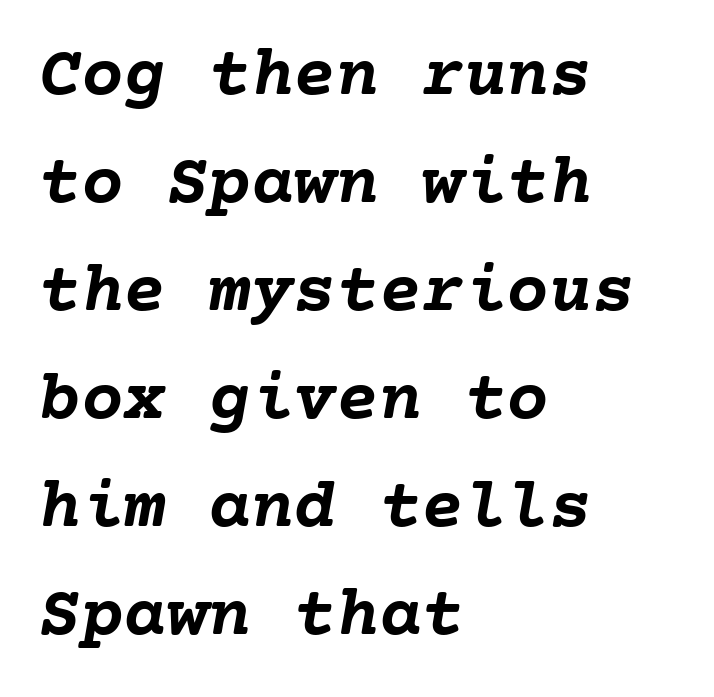
{"italic": "yes", "lean": "right", "slant_degrees": 10, "bold": "yes", "weight": "semibold", "width": "normal", "stroke_contrast": "low", "x_height": "medium", "underline": "no", "align": "left", "line_spacing": "normal", "line_spacing_ratio": 1.52, "letter_spacing": "normal", "letter_spacing_em": 0.0, "glyph_px": 71}
